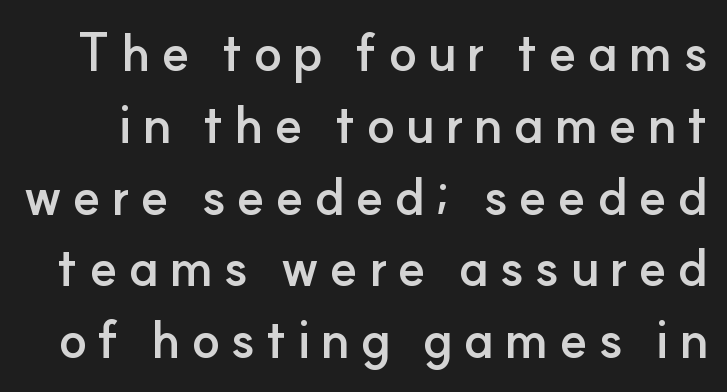
The characters look thick and weighty, a clear bold. Character widths vary here, with narrow letters taking less room than wide ones. The type sits square on the baseline with zero lean. Descenders hang freely into open space. Classification — sans serif. Compared with typical paragraphs, the rows here are spaced about the same.
